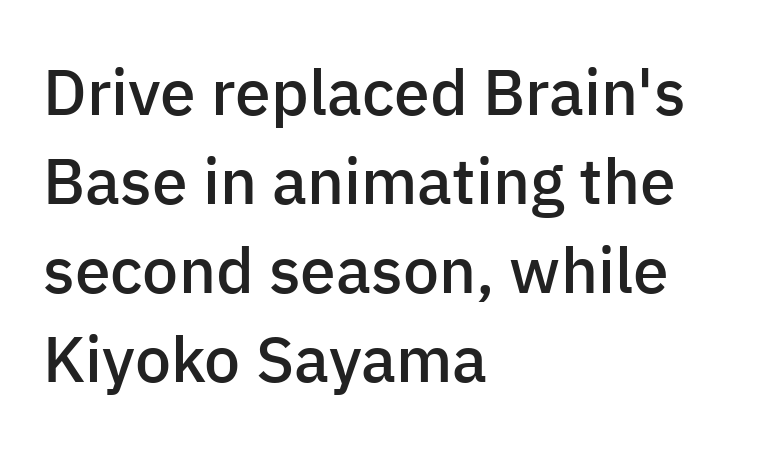
Q: Is the text bold? A: Semi-bold.
Q: Is the text italic (slanted)? A: No, it is upright.
Q: Is the typeface a serif or a sans-serif typeface? A: Sans-serif.
Q: Is the text underlined? A: No.
Q: How is the paragraph aligned? A: Left-aligned.
Q: Is the spacing between letters normal or unusually wide? A: Normal.
Q: Is the spacing between lines tight, normal or loose? A: Normal.
Q: Width (condensed, normal, or wide)? A: Normal.
Q: Stroke contrast? A: Low.
Q: x-height? A: Medium.
Q: Monospaced? A: No.
